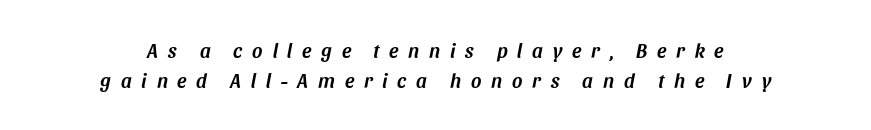
The text carries the slant typical of an italic or oblique font. The lines are quadded center. Reading down the column, the eye jumps a familiar distance to each next line. Decoration check: the copy has no underline. The tracking reads as deliberately expanded to a designer's eye.
